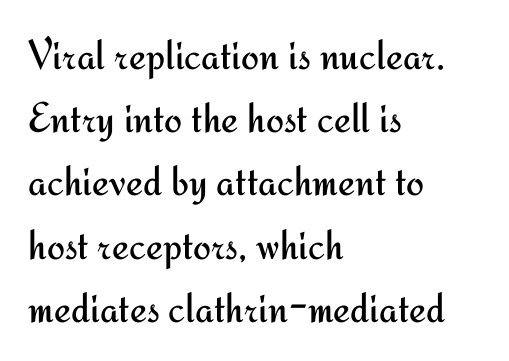
The image shows 43 px regular-weight sans-serif type, upright; set left-aligned, normal line spacing (1.47x), normal letter spacing, not underlined; medium stroke contrast and a small x-height.
